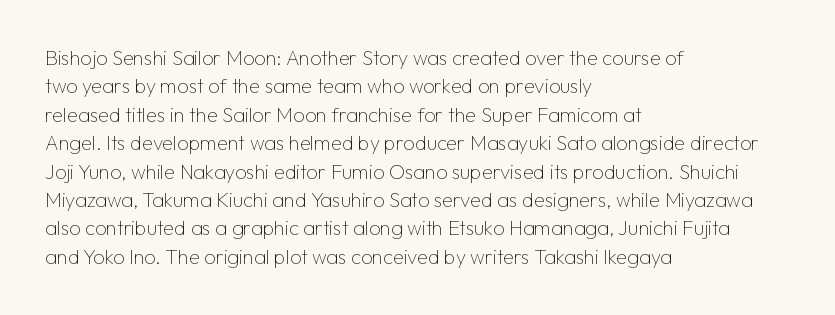
The image shows 20 px text type, upright; set left-aligned, normal line spacing (1.42x), normal letter spacing, not underlined.
